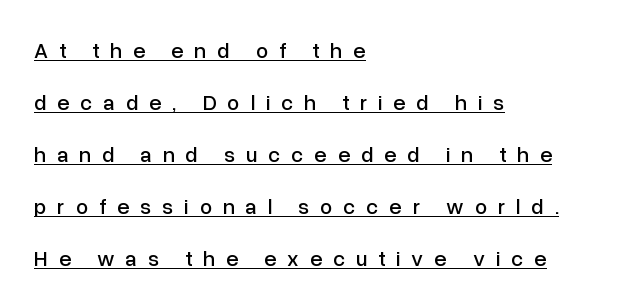
The image shows 22 px text type, upright; set left-aligned, loose line spacing (2.36x), unusually wide letter spacing (+0.49 em), underlined.
